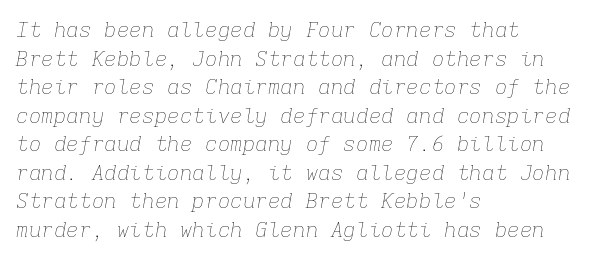
Q: Is the text bold? A: No.
Q: Is the text italic (slanted)? A: Yes, it leans right by about 9 degrees.
Q: Is the text underlined? A: No.
Q: How is the paragraph aligned? A: Left-aligned.
Q: Is the spacing between letters normal or unusually wide? A: Normal.
Q: Is the spacing between lines tight, normal or loose? A: Normal.
